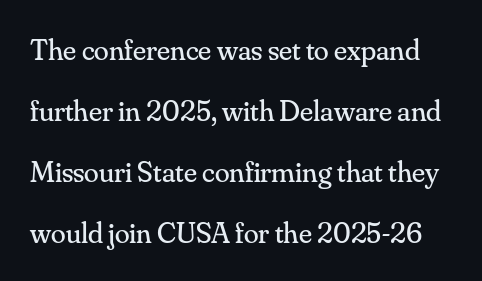
The image shows 30 px regular-weight serif type, upright; set loose line spacing (2.03x), normal letter spacing, not underlined; medium stroke contrast and a small x-height.
